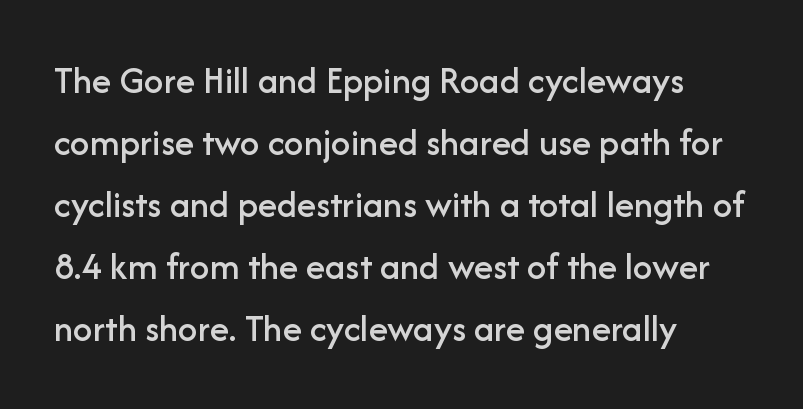
The gaps between neighbouring characters are ordinary and unremarkable. The lines in this sample share a left origin and differ only in where they stop. You could not count columns in this text — the font is proportionally spaced. The space between consecutive lines is moderate. Descenders are the only things crossing below the line. The lettering holds an erect, upright posture throughout.
